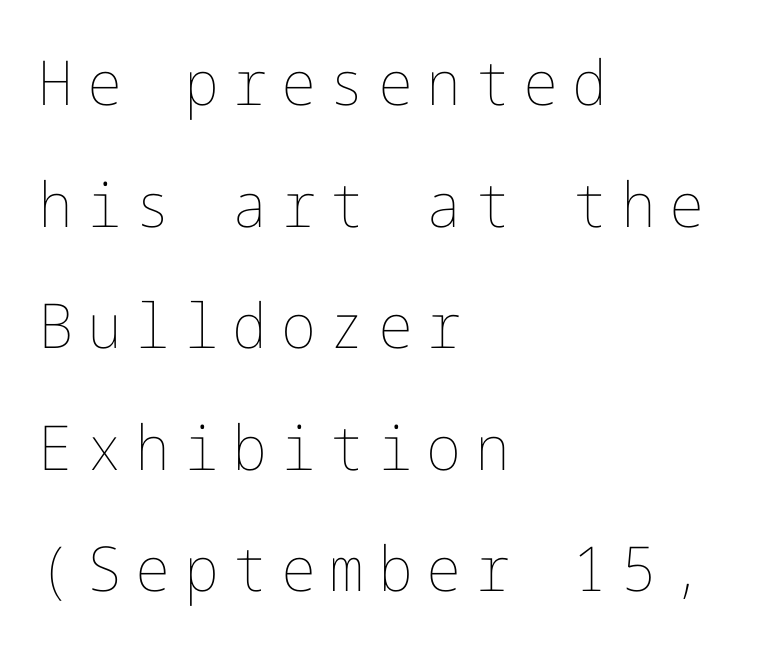
One glance says open: line gaps are wider than usual. The specimen reads as upright at a glance. How are the letters spaced? Widely, with obvious added tracking. The ragged edge is on the right, which tells us the setting is flush left. Heaviness? Minimal to ordinary, like unemphasized prose.
